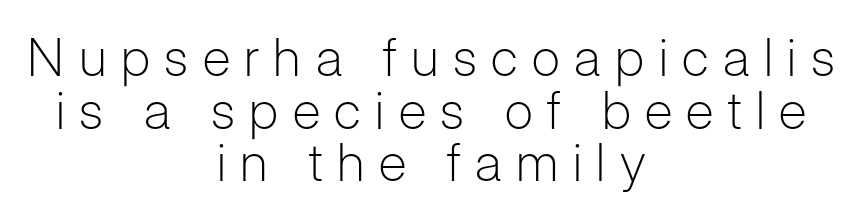
Do the letters lean? They stand straight. This sample has the flowing, uneven cadence of proportional lettering. Any mark beneath the type? The region is blank. The cut favours lightness, reaching ordinary text weight at its darkest.
